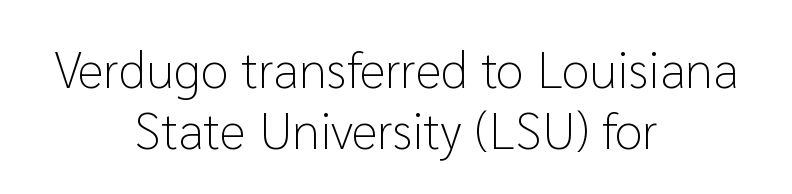
{"serif": "no", "italic": "no", "bold": "no", "weight": "light", "width": "normal", "stroke_contrast": "low", "x_height": "medium", "monospaced": "no", "underline": "no", "align": "center", "line_spacing_ratio": 1.19, "letter_spacing": "normal", "letter_spacing_em": 0.0, "glyph_px": 51}
